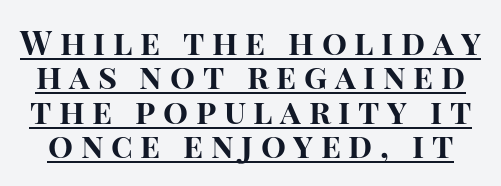
The leading is snug, giving the passage a crowded texture. The sample has been set heavy, in full bold. Emphasis is given by a line drawn under the lettering. The rendering uses natural spacing where letterforms have individual widths. Are there feet on the stems? There aren't — it's a sans.
